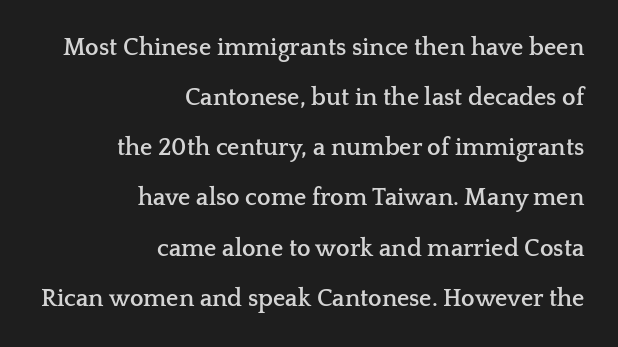
Q: Is the text bold? A: Yes.
Q: Is the text italic (slanted)? A: No, it is upright.
Q: Is the text underlined? A: No.
Q: How is the paragraph aligned? A: Right-aligned.
Q: Is the spacing between letters normal or unusually wide? A: Normal.
Q: Is the spacing between lines tight, normal or loose? A: Loose.
